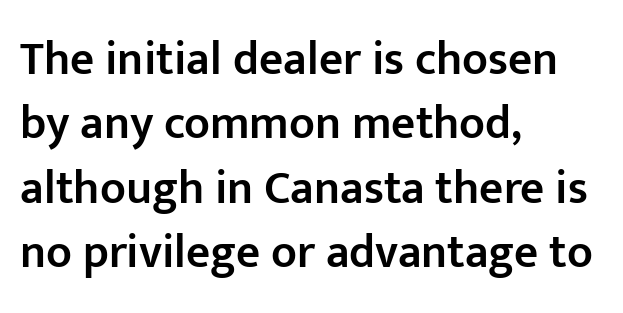
{"serif": "no", "italic": "no", "bold": "semi", "weight": "semibold", "width": "normal", "stroke_contrast": "low", "x_height": "medium", "monospaced": "no", "underline": "no", "align": "left", "line_spacing": "normal", "line_spacing_ratio": 1.37, "letter_spacing": "normal", "letter_spacing_em": 0.0, "glyph_px": 47}
